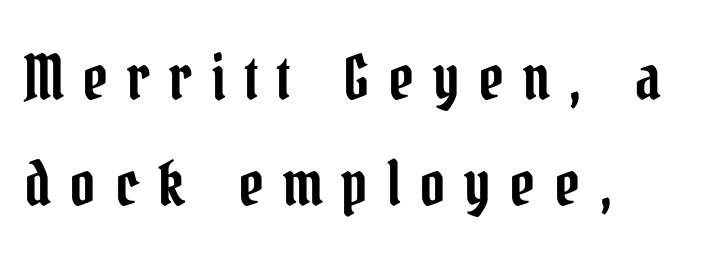
Q: Is the text italic (slanted)? A: No, it is upright.
Q: Is the typeface a serif or a sans-serif typeface? A: Serif.
Q: Is the text underlined? A: No.
Q: How is the paragraph aligned? A: Left-aligned.
Q: Is the spacing between letters normal or unusually wide? A: Unusually wide.
Q: Width (condensed, normal, or wide)? A: Condensed.
Q: Stroke contrast? A: Low.
Q: x-height? A: Medium.
Q: Monospaced? A: No.
